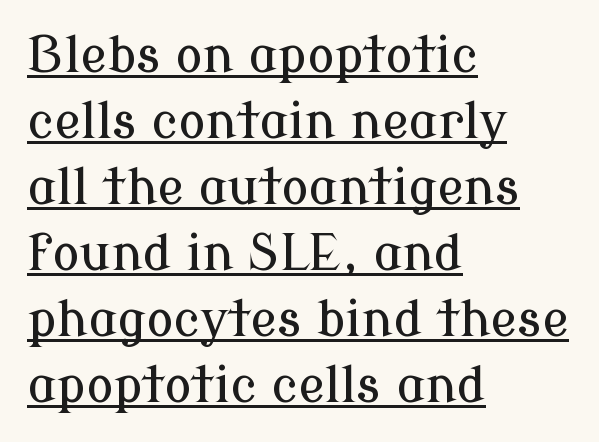
{"serif": "yes", "italic": "no", "width": "normal", "stroke_contrast": "low", "x_height": "medium", "monospaced": "no", "underline": "yes", "align": "left", "line_spacing": "normal", "line_spacing_ratio": 1.32, "letter_spacing": "normal", "letter_spacing_em": 0.0, "glyph_px": 50}
